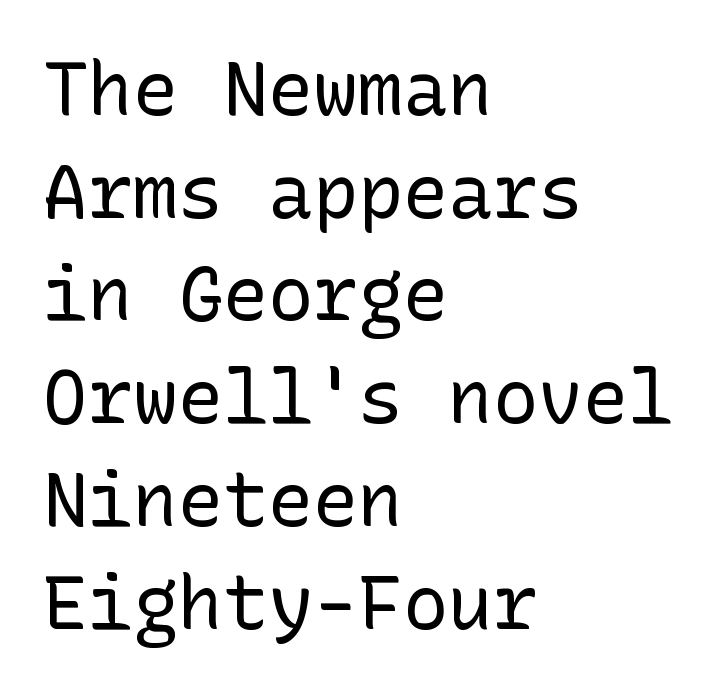
Bold? No — there's no thickening of the strokes. Nope, no serifs anywhere on these letters. Unmarked baselines from the first word to the last. The horizontal fit of the characters is conventional and even.
